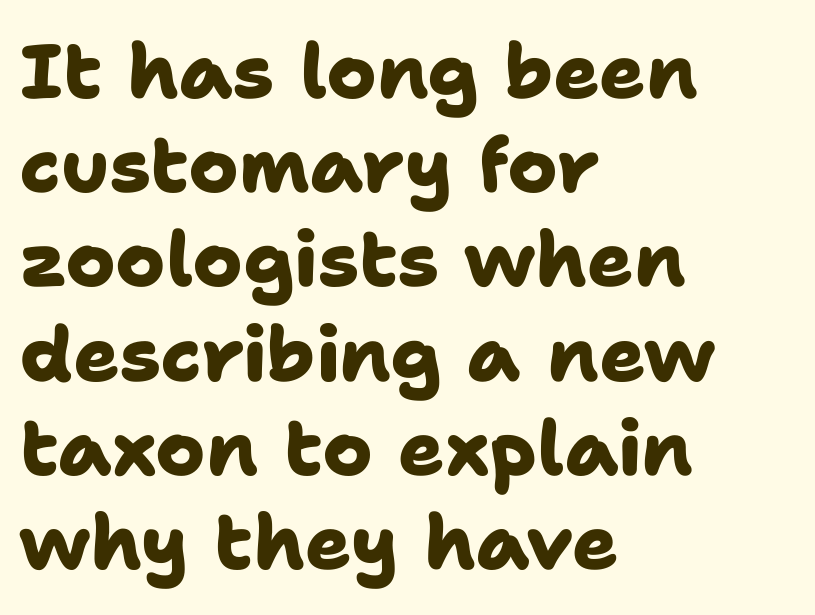
Heavy, bold letterforms. Regarding serifs, this sample does without them. Where is the straight margin? On the left. Descenders are the only things crossing below the line. The rendering keeps characters at their native spacing. Think of a printed novel: that variable character pitch is what you see here.
